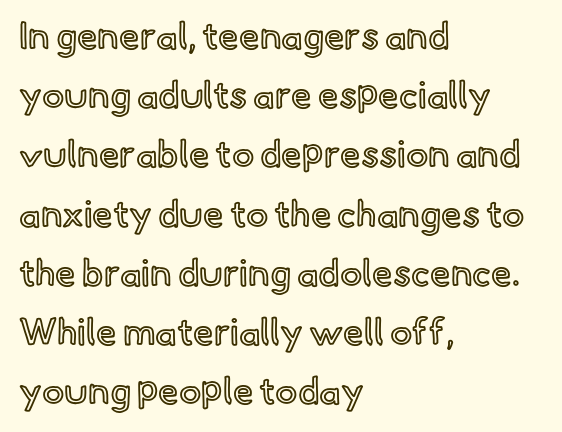
{"italic": "no", "width": "normal", "x_height": "small", "monospaced": "no", "underline": "no", "align": "left", "line_spacing": "normal", "line_spacing_ratio": 1.6, "letter_spacing": "normal", "letter_spacing_em": 0.0, "glyph_px": 37}
